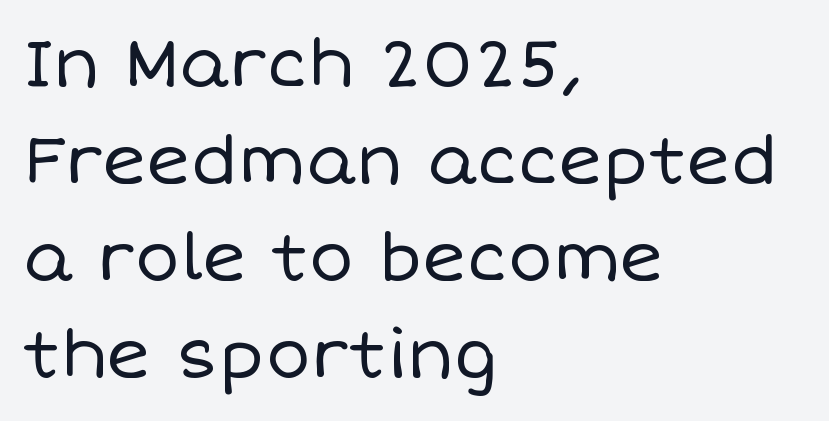
Q: Is the text bold? A: No.
Q: Is the text italic (slanted)? A: No, it is upright.
Q: Is the text underlined? A: No.
Q: How is the paragraph aligned? A: Left-aligned.
Q: Is the spacing between letters normal or unusually wide? A: Normal.
Q: Is the spacing between lines tight, normal or loose? A: Normal.
Q: Width (condensed, normal, or wide)? A: Normal.
Q: Stroke contrast? A: Low.
Q: x-height? A: Large.
Q: Monospaced? A: No.
